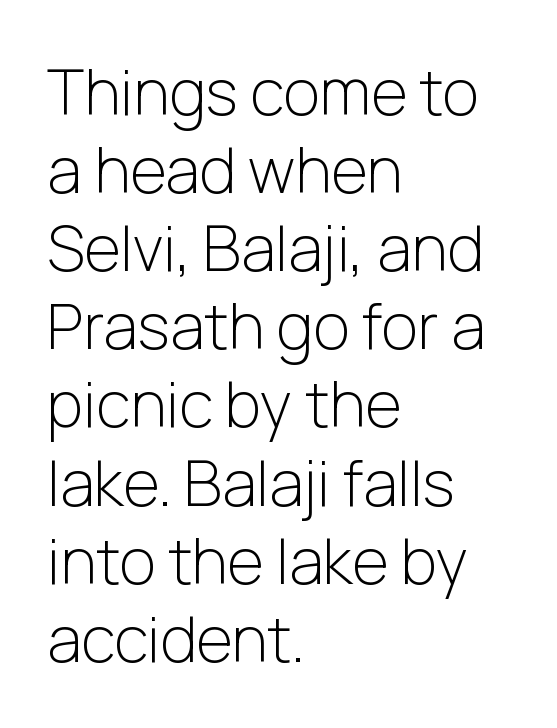
{"serif": "no", "italic": "no", "bold": "no", "weight": "light", "width": "normal", "stroke_contrast": "low", "x_height": "medium", "monospaced": "no", "underline": "no", "align": "left", "line_spacing_ratio": 1.24, "letter_spacing": "normal", "letter_spacing_em": 0.0, "glyph_px": 63}
